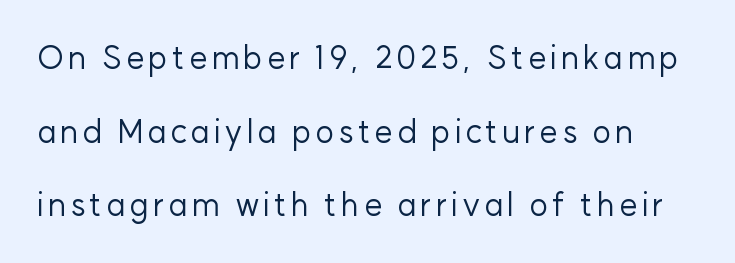
These lines stand farther apart than default settings would place them. The face used here is proportionally spaced, like ordinary book or web type. A typesetter would label this face a sans. Underline: absent. Italic? Not at all — the glyphs are vertical. Bold? No — there's no thickening of the strokes.
